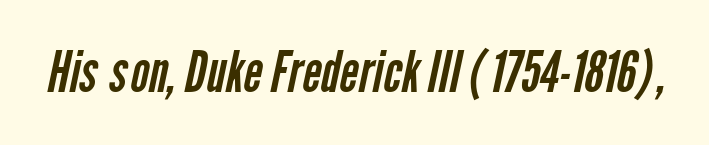
You can tell from the bare stems that sans-serif type was used. You could not count columns in this text — the font is proportionally spaced. Here the glyphs are tracked normally, forming tight word shapes. Each row of text sits above clean, open space. The cut favours lightness, reaching ordinary text weight at its darkest.
